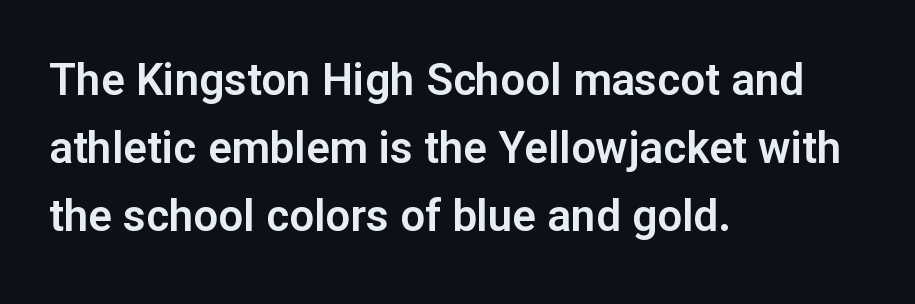
The vertical gap from one line to the next is medium. The face used here is a sans, in the tradition of grotesques and geometrics. Left-aligned paragraph, ragged on the right. Nothing unusual about the tracking: characters are spaced as the font intends. Unlike italic type, these characters show no tilt at all.
